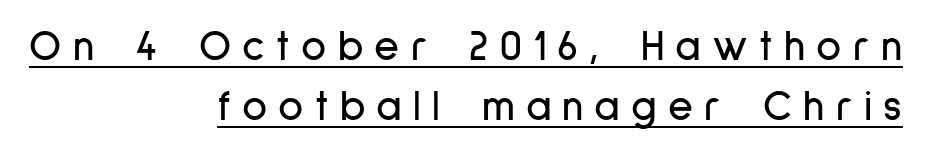
Leftover space on each line is placed entirely before the opening word. Is this a fixed-width face? No — the glyphs have proportional, varying widths. Characters remain perfectly vertical along every line. Descenders here cross a horizontal rule under the line. Normally led — the rows are evenly, conventionally spaced.
